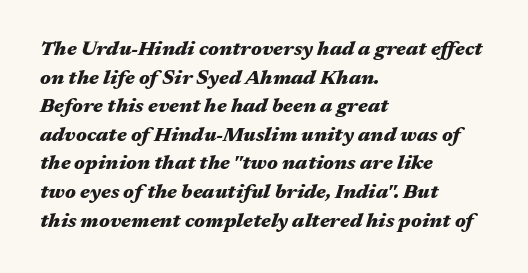
The image shows 20 px bold type, italic (leaning right); set left-aligned, normal line spacing (1.43x), normal letter spacing, not underlined.
